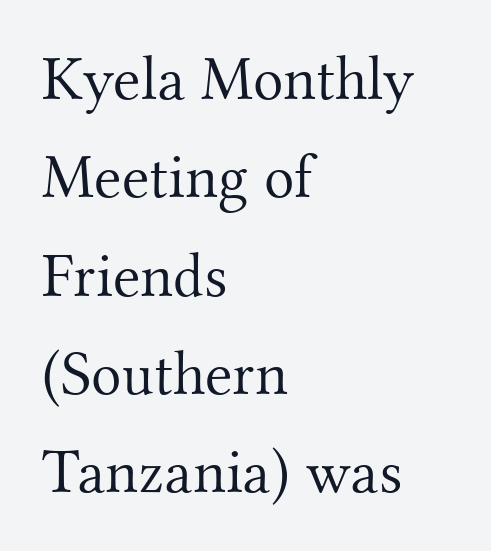
Think of a printed novel: that variable character pitch is what you see here. A quiet, ordinary-to-light weight characterises the typeface. I'd call this a serif setting — the letters wear small feet. Glance below the letters and you will spot only blank space. This sample keeps an unexceptional amount of space between lines.
